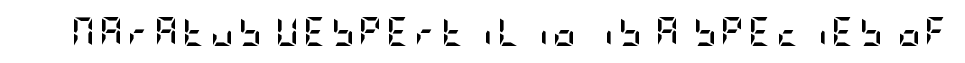
{"serif": "no", "italic": "no", "bold": "yes", "weight": "semibold", "width": "condensed", "stroke_contrast": "low", "x_height": "large", "underline": "no", "glyph_px": 29}
